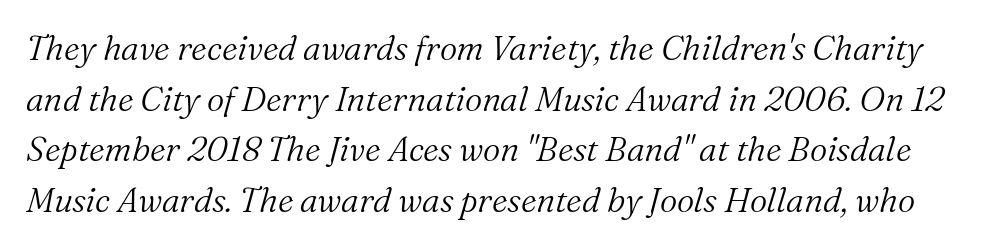
Q: Is the text bold? A: No.
Q: Is the text italic (slanted)? A: Yes, it leans right by about 16 degrees.
Q: Is the typeface a serif or a sans-serif typeface? A: Serif.
Q: Is the text underlined? A: No.
Q: Is the spacing between letters normal or unusually wide? A: Normal.
Q: Is the spacing between lines tight, normal or loose? A: Normal.
Q: Width (condensed, normal, or wide)? A: Normal.
Q: Stroke contrast? A: Medium.
Q: x-height? A: Medium.
Q: Monospaced? A: No.
